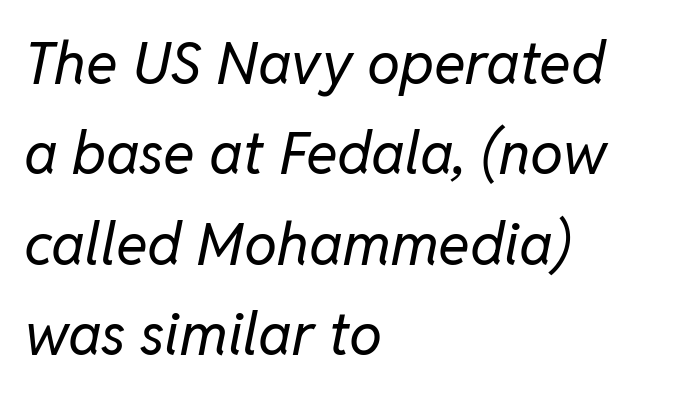
{"italic": "yes", "lean": "right", "slant_degrees": 11, "bold": "no", "weight": "regular", "width": "normal", "stroke_contrast": "low", "x_height": "medium", "monospaced": "no", "underline": "no", "align": "left", "line_spacing": "normal", "line_spacing_ratio": 1.53, "letter_spacing": "normal", "letter_spacing_em": 0.0, "glyph_px": 59}
